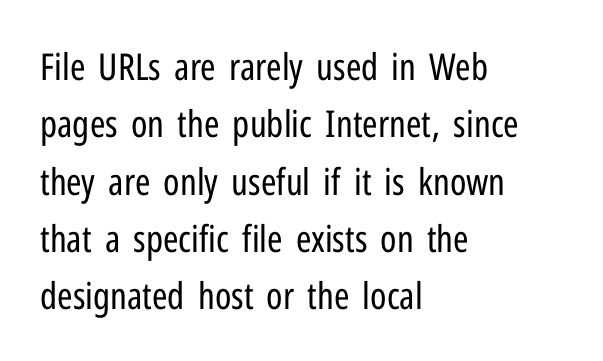
The image shows 37 px regular-weight, condensed sans-serif type, upright; set left-aligned, normal line spacing (1.55x), normal letter spacing, not underlined; low stroke contrast and a medium x-height.
